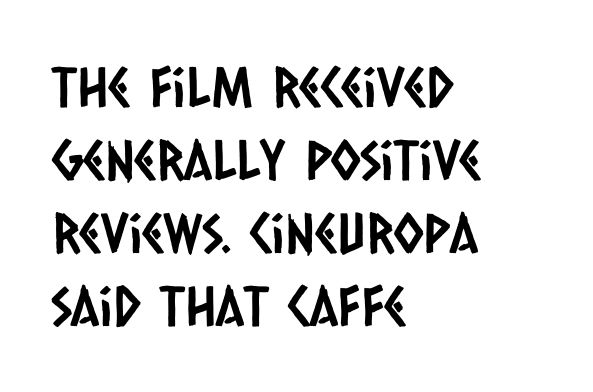
Grotesque or geometric, the face here clearly has no serifs. Type without underlining. The horizontal fit of the characters is conventional and even. Each letter keeps its own natural width here, so spacing adapts to shape. Baseline-to-baseline distance is the conventional proportion of letter height. The rendering anchors every line to the left-hand side.
